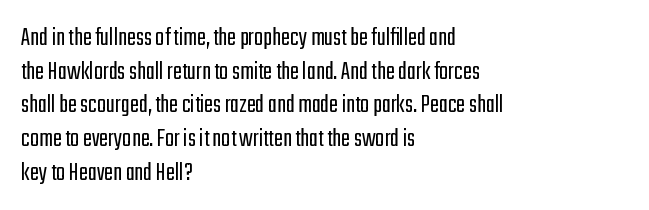
{"italic": "no", "bold": "no", "underline": "no", "align": "left", "line_spacing": "normal", "line_spacing_ratio": 1.25, "letter_spacing": "normal", "letter_spacing_em": 0.0, "glyph_px": 27}
